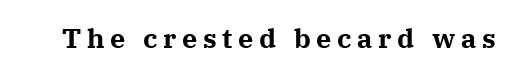
Vertical strokes here are truly vertical. Caption: bold face, heavy strokes. Unmarked baselines from the first word to the last. Substantial extra tracking has been applied to these lines.
